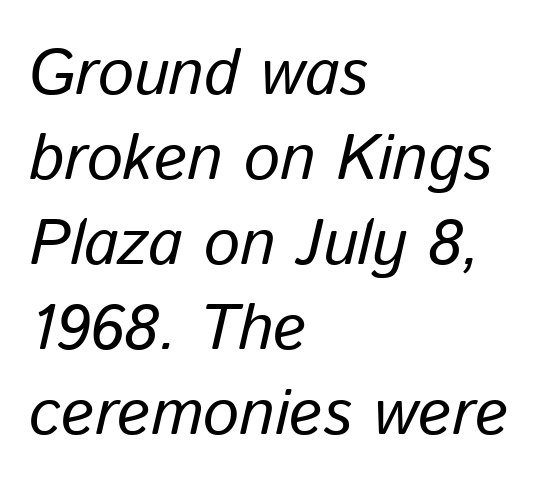
The image shows 64 px regular-weight type, italic (leaning right); set left-aligned, normal line spacing (1.33x), normal letter spacing, not underlined; low stroke contrast and a medium x-height.
